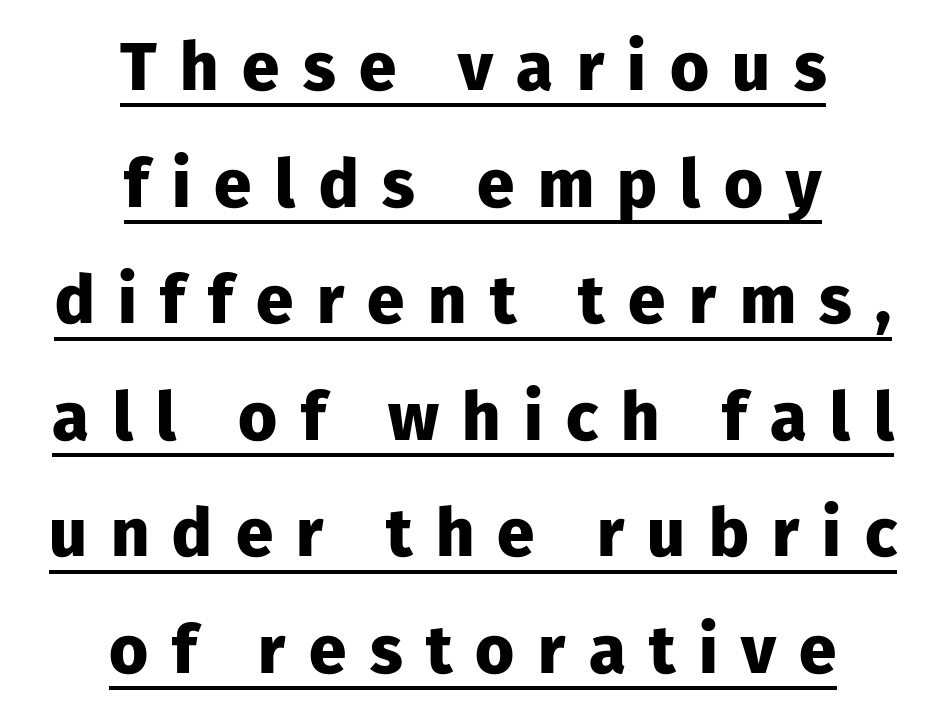
The image shows 67 px heavy sans-serif type, upright; set centered, line spacing 1.74x, unusually wide letter spacing (+0.35 em), underlined; low stroke contrast and a medium x-height.
